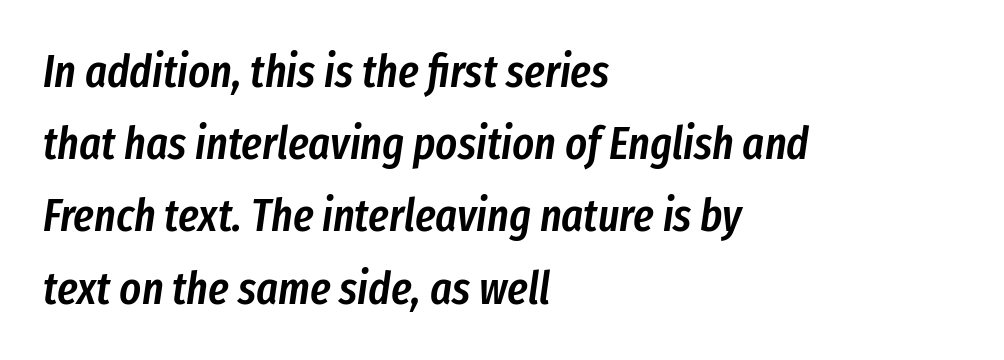
Q: Is the text bold? A: Semi-bold.
Q: Is the text italic (slanted)? A: Yes, it leans right by about 8 degrees.
Q: Is the text underlined? A: No.
Q: How is the paragraph aligned? A: Left-aligned.
Q: Is the spacing between letters normal or unusually wide? A: Normal.
Q: Is the spacing between lines tight, normal or loose? A: Normal.
Q: Width (condensed, normal, or wide)? A: Condensed.
Q: Stroke contrast? A: Low.
Q: x-height? A: Medium.
Q: Monospaced? A: No.
